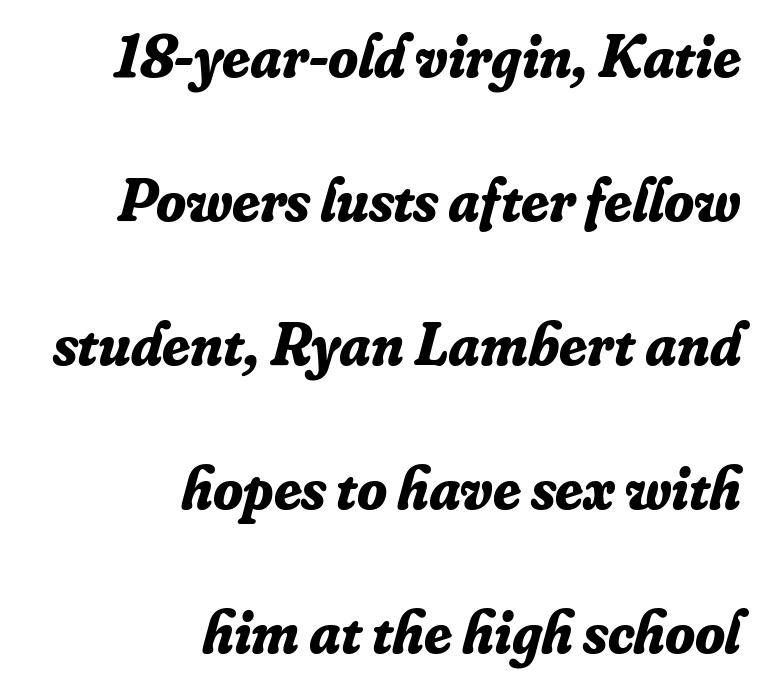
Q: Is the text bold? A: Yes.
Q: Is the text italic (slanted)? A: Yes, it leans right by about 16 degrees.
Q: Is the typeface a serif or a sans-serif typeface? A: Serif.
Q: Is the text underlined? A: No.
Q: How is the paragraph aligned? A: Right-aligned.
Q: Is the spacing between letters normal or unusually wide? A: Normal.
Q: Is the spacing between lines tight, normal or loose? A: Loose.
Q: Width (condensed, normal, or wide)? A: Normal.
Q: Stroke contrast? A: Low.
Q: x-height? A: Small.
Q: Monospaced? A: No.
